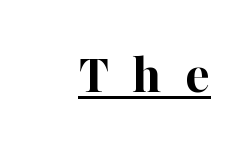
Q: Is the text bold? A: Yes.
Q: Is the text italic (slanted)? A: No, it is upright.
Q: Is the typeface a serif or a sans-serif typeface? A: Serif.
Q: Is the text underlined? A: Yes.
Q: Is the spacing between letters normal or unusually wide? A: Unusually wide.
Q: Width (condensed, normal, or wide)? A: Normal.
Q: Stroke contrast? A: High.
Q: x-height? A: Medium.
Q: Monospaced? A: No.
